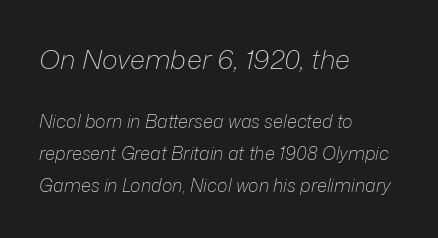
The image shows 27 px text type, italic (leaning right); set left-aligned, line spacing 1.77x, normal letter spacing, not underlined; the first (top) block is 1.5x larger.
